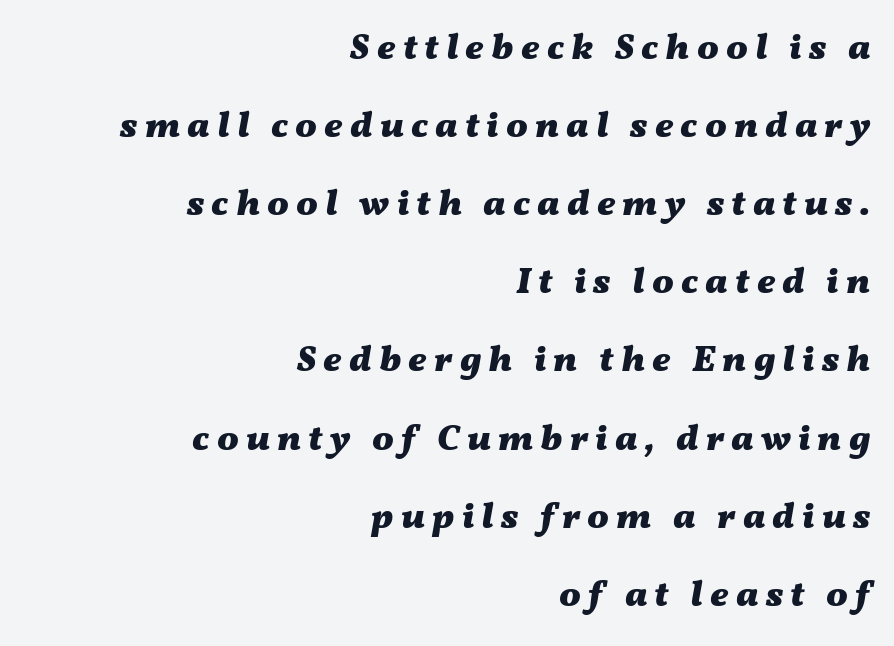
The image shows 36 px heavy, wide type, italic (leaning right); set right-aligned, loose line spacing (2.17x), unusually wide letter spacing (+0.2 em), not underlined; medium stroke contrast and a medium x-height.
